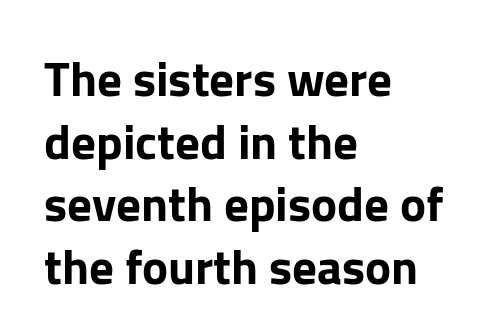
{"serif": "no", "italic": "no", "width": "normal", "stroke_contrast": "low", "x_height": "medium", "monospaced": "no", "underline": "no", "align": "left", "line_spacing": "normal", "line_spacing_ratio": 1.28, "letter_spacing": "normal", "letter_spacing_em": 0.0, "glyph_px": 49}
